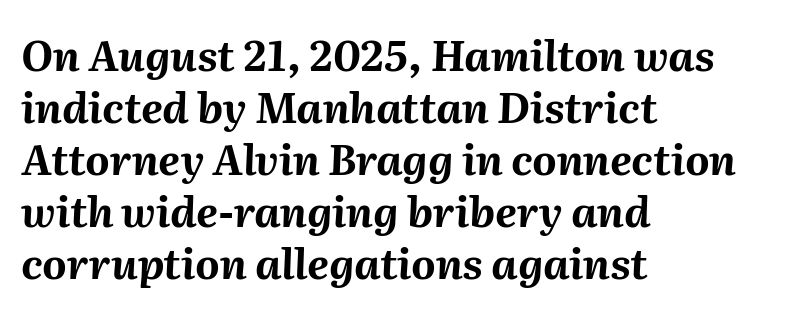
Q: Is the text bold? A: Yes.
Q: Is the text italic (slanted)? A: Yes, it leans right by about 2 degrees.
Q: Is the text underlined? A: No.
Q: How is the paragraph aligned? A: Left-aligned.
Q: Is the spacing between letters normal or unusually wide? A: Normal.
Q: Width (condensed, normal, or wide)? A: Normal.
Q: Stroke contrast? A: Medium.
Q: x-height? A: Medium.
Q: Monospaced? A: No.
